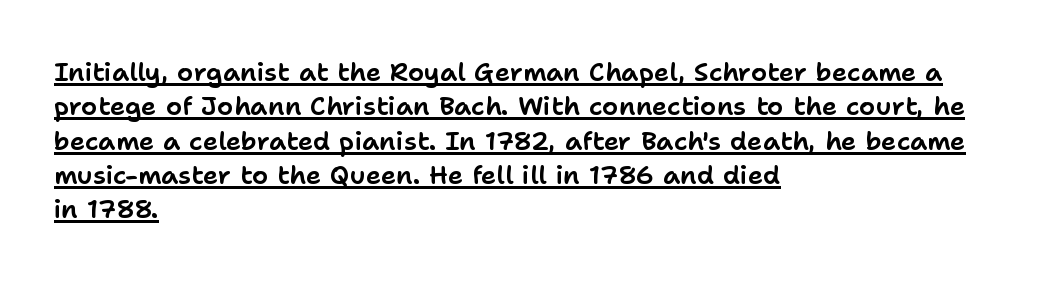
{"italic": "no", "underline": "yes", "align": "left", "line_spacing": "normal", "line_spacing_ratio": 1.32, "letter_spacing": "normal", "letter_spacing_em": 0.0, "glyph_px": 26}
